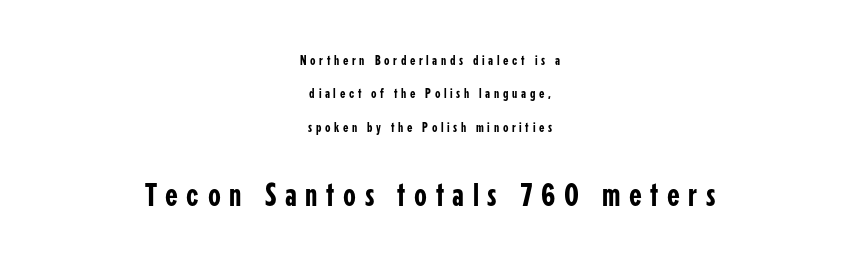
The image shows 33 px condensed sans-serif type, upright; set centered, loose line spacing (2.38x), unusually wide letter spacing (+0.26 em), not underlined; the second (bottom) block is 2.36x larger; low stroke contrast and a medium x-height.
